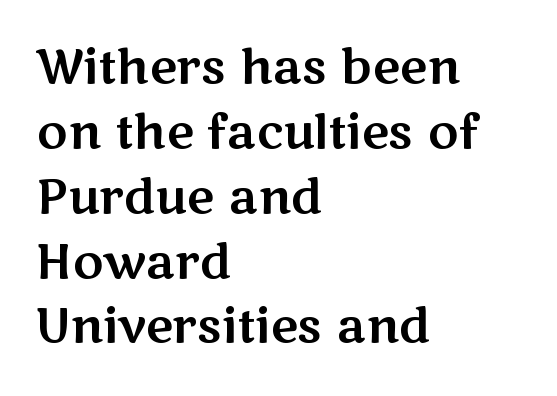
{"serif": "no", "italic": "no", "width": "wide", "stroke_contrast": "medium", "x_height": "medium", "monospaced": "no", "underline": "no", "align": "left", "line_spacing": "normal", "line_spacing_ratio": 1.38, "letter_spacing": "normal", "letter_spacing_em": 0.0, "glyph_px": 47}
